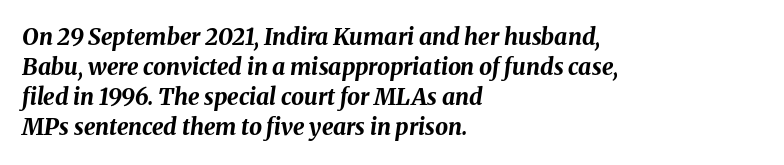
Q: Is the text bold? A: Yes.
Q: Is the text italic (slanted)? A: Yes, it leans right by about 8 degrees.
Q: Is the text underlined? A: No.
Q: How is the paragraph aligned? A: Left-aligned.
Q: Is the spacing between letters normal or unusually wide? A: Normal.
Q: Is the spacing between lines tight, normal or loose? A: Normal.
